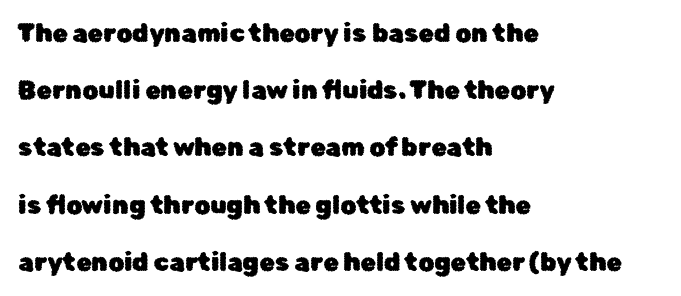
The typesetter chose a ragged-right arrangement here. This is roman type, the default non-slanted kind. Honestly, there is no underline to notice here at all. The line-height multiplier appears high, well above default.
